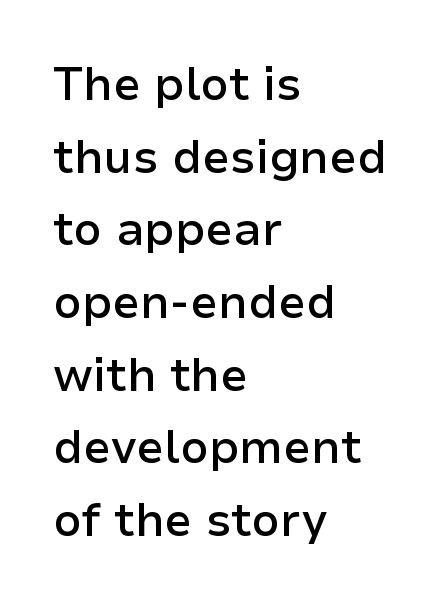
{"serif": "no", "italic": "no", "bold": "semi", "weight": "semibold", "width": "normal", "stroke_contrast": "low", "x_height": "medium", "monospaced": "no", "underline": "no", "align": "left", "line_spacing": "normal", "line_spacing_ratio": 1.58, "letter_spacing": "normal", "letter_spacing_em": 0.0, "glyph_px": 46}
